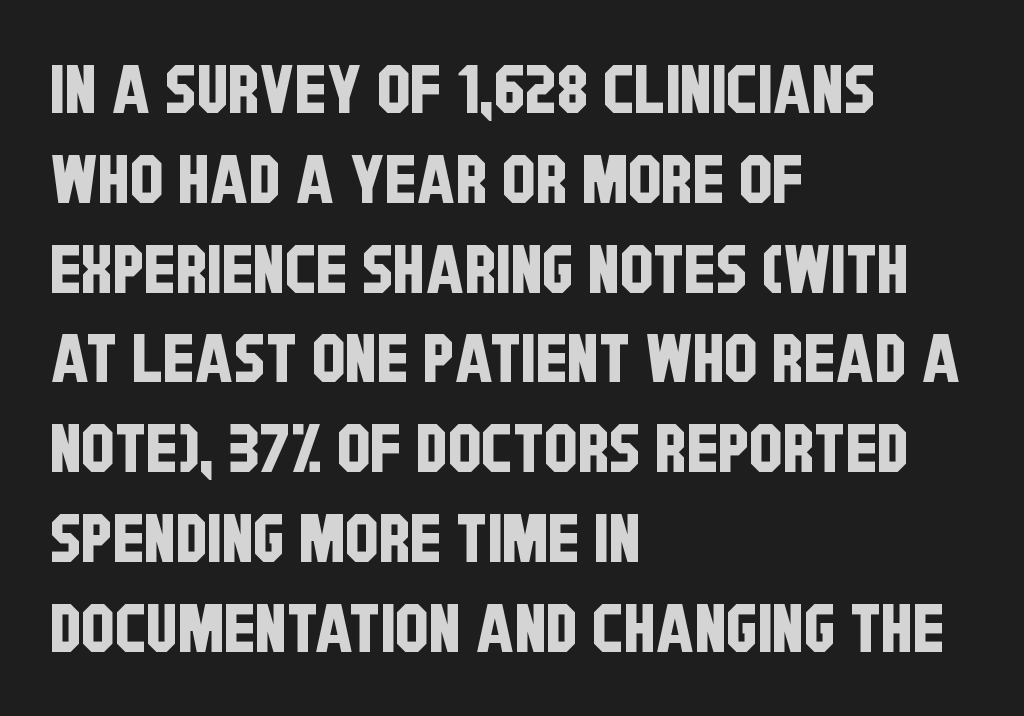
The rendering shows plain stroke endings on the letterforms — a sans-serif design. Students, note that the glyphs here touch the page at normal intervals. A typesetter would call this leading conventional body-copy spacing. Plain, unruled lines of type.
